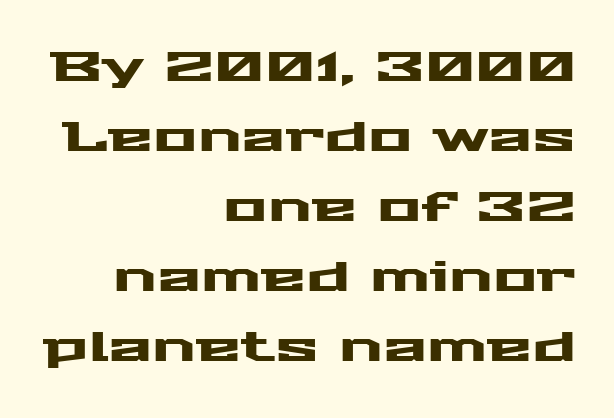
{"serif": "no", "italic": "no", "width": "wide", "stroke_contrast": "medium", "x_height": "medium", "monospaced": "no", "underline": "no", "align": "right", "line_spacing_ratio": 1.71, "letter_spacing": "normal", "letter_spacing_em": 0.0, "glyph_px": 41}
